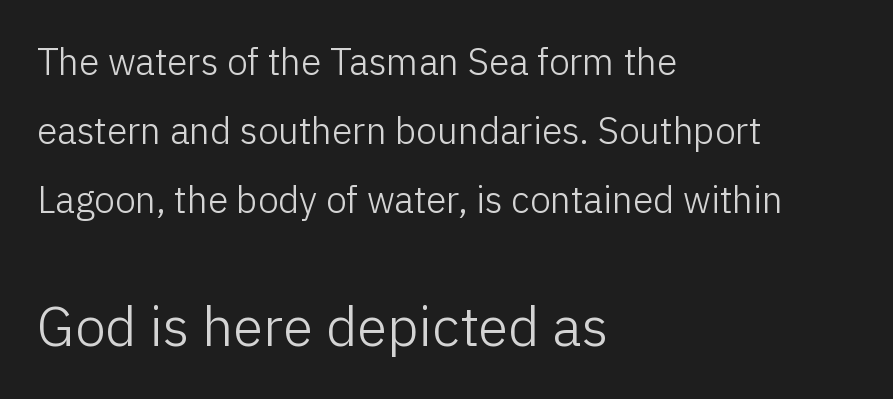
Q: Is the text bold? A: No.
Q: Is the text italic (slanted)? A: No, it is upright.
Q: Is the typeface a serif or a sans-serif typeface? A: Sans-serif.
Q: Is the text underlined? A: No.
Q: How is the paragraph aligned? A: Left-aligned.
Q: Is the spacing between letters normal or unusually wide? A: Normal.
Q: Which block of text is set in a larger size, the first (top) or the second (bottom)? A: The second (bottom) one.
Q: Width (condensed, normal, or wide)? A: Normal.
Q: Stroke contrast? A: Low.
Q: x-height? A: Medium.
Q: Monospaced? A: No.
